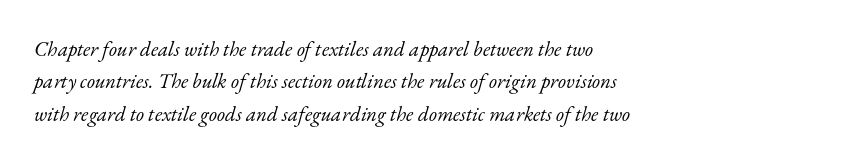
Q: Is the text bold? A: No.
Q: Is the text italic (slanted)? A: Yes, it leans right by about 17 degrees.
Q: Is the text underlined? A: No.
Q: How is the paragraph aligned? A: Left-aligned.
Q: Is the spacing between letters normal or unusually wide? A: Normal.
Q: Is the spacing between lines tight, normal or loose? A: Normal.
